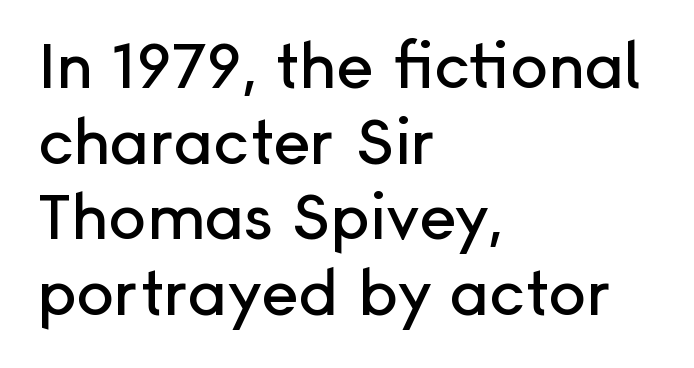
Q: Is the text italic (slanted)? A: No, it is upright.
Q: Is the typeface a serif or a sans-serif typeface? A: Sans-serif.
Q: Is the text underlined? A: No.
Q: How is the paragraph aligned? A: Left-aligned.
Q: Is the spacing between letters normal or unusually wide? A: Normal.
Q: Width (condensed, normal, or wide)? A: Normal.
Q: Stroke contrast? A: Low.
Q: x-height? A: Medium.
Q: Monospaced? A: No.
